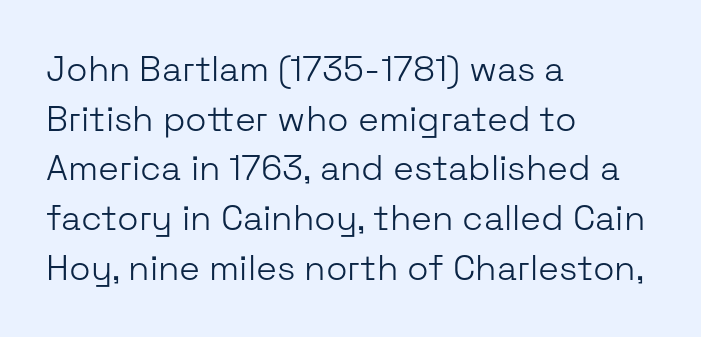
The image shows 35 px light sans-serif type, upright; set left-aligned, normal line spacing (1.42x), normal letter spacing, not underlined; low stroke contrast and a medium x-height.
